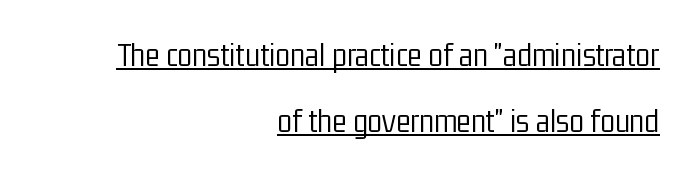
Q: Is the text bold? A: No.
Q: Is the text italic (slanted)? A: No, it is upright.
Q: Is the typeface a serif or a sans-serif typeface? A: Sans-serif.
Q: Is the text underlined? A: Yes.
Q: How is the paragraph aligned? A: Right-aligned.
Q: Is the spacing between letters normal or unusually wide? A: Normal.
Q: Is the spacing between lines tight, normal or loose? A: Loose.
Q: Width (condensed, normal, or wide)? A: Condensed.
Q: Stroke contrast? A: Low.
Q: x-height? A: Medium.
Q: Monospaced? A: No.
